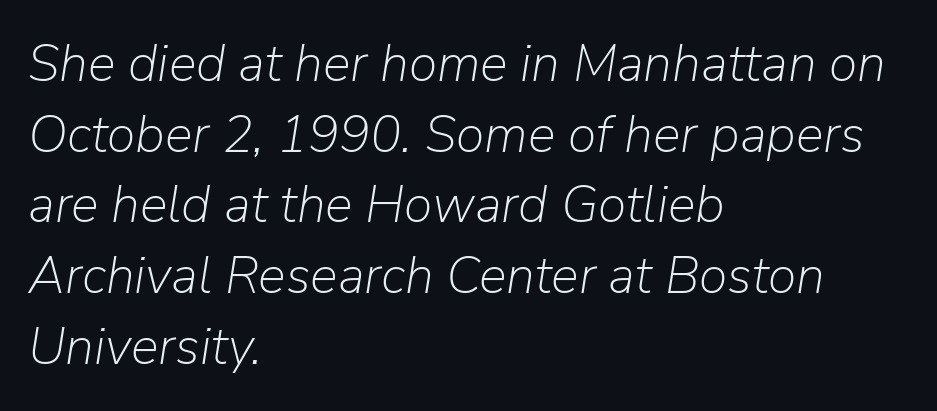
Q: Is the text bold? A: No.
Q: Is the text italic (slanted)? A: Yes, it leans right by about 9 degrees.
Q: Is the text underlined? A: No.
Q: How is the paragraph aligned? A: Left-aligned.
Q: Is the spacing between letters normal or unusually wide? A: Normal.
Q: Is the spacing between lines tight, normal or loose? A: Normal.
Q: Width (condensed, normal, or wide)? A: Normal.
Q: Stroke contrast? A: Low.
Q: x-height? A: Medium.
Q: Monospaced? A: No.
